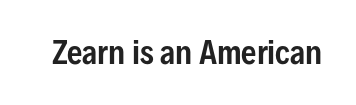
Is the letter spacing exaggerated? No — it looks like the ordinary default. Lines of text with bare space underneath. A typesetter would label this face a sans. Varying glyph widths throughout — classic text-font behaviour. Tall strokes in this sample are plumb rather than angled.
